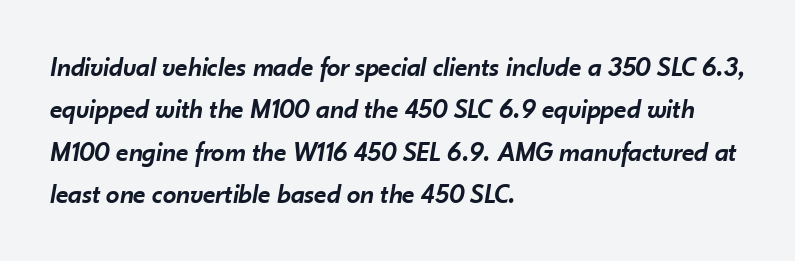
{"italic": "yes", "lean": "right", "slant_degrees": 10, "bold": "semi", "underline": "no", "align": "left", "line_spacing": "normal", "line_spacing_ratio": 1.57, "letter_spacing": "normal", "letter_spacing_em": 0.0, "glyph_px": 27}
